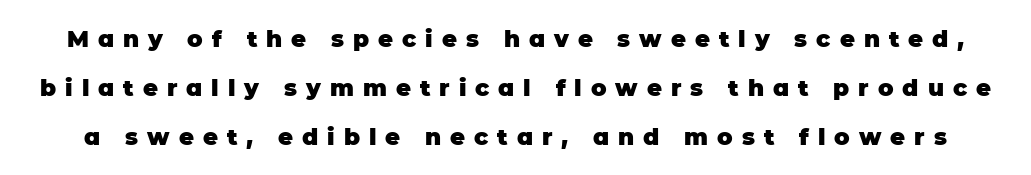
Q: Is the text bold? A: Yes.
Q: Is the text italic (slanted)? A: No, it is upright.
Q: Is the text underlined? A: No.
Q: Is the spacing between letters normal or unusually wide? A: Unusually wide.
Q: Is the spacing between lines tight, normal or loose? A: Loose.
